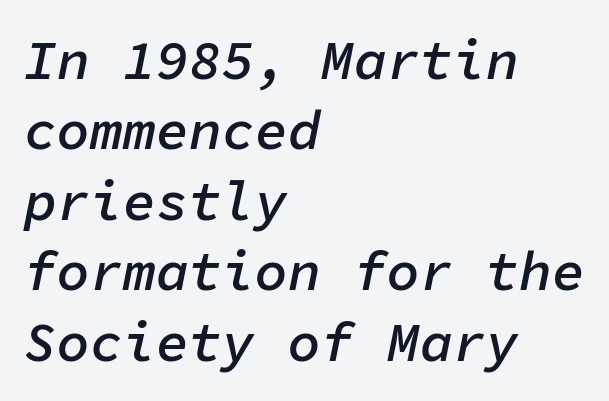
The image shows 55 px semibold type, italic (leaning right), monospaced; set left-aligned, normal line spacing (1.28x), normal letter spacing, not underlined; low stroke contrast and a medium x-height.
